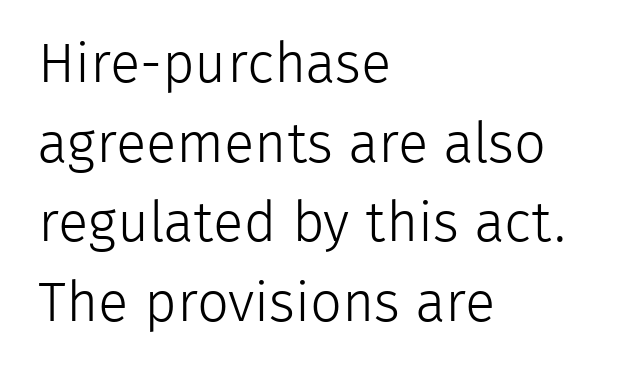
Q: Is the text bold? A: No.
Q: Is the text italic (slanted)? A: No, it is upright.
Q: Is the typeface a serif or a sans-serif typeface? A: Sans-serif.
Q: Is the text underlined? A: No.
Q: How is the paragraph aligned? A: Left-aligned.
Q: Is the spacing between letters normal or unusually wide? A: Normal.
Q: Is the spacing between lines tight, normal or loose? A: Normal.
Q: Width (condensed, normal, or wide)? A: Normal.
Q: Stroke contrast? A: Low.
Q: x-height? A: Medium.
Q: Monospaced? A: No.
